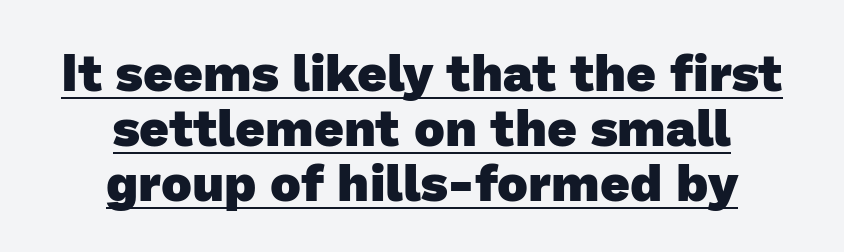
Q: Is the text bold? A: Yes.
Q: Is the typeface a serif or a sans-serif typeface? A: Sans-serif.
Q: Is the text underlined? A: Yes.
Q: How is the paragraph aligned? A: Centered.
Q: Is the spacing between letters normal or unusually wide? A: Normal.
Q: Is the spacing between lines tight, normal or loose? A: Tight.
Q: Width (condensed, normal, or wide)? A: Normal.
Q: Stroke contrast? A: Low.
Q: x-height? A: Medium.
Q: Monospaced? A: No.
